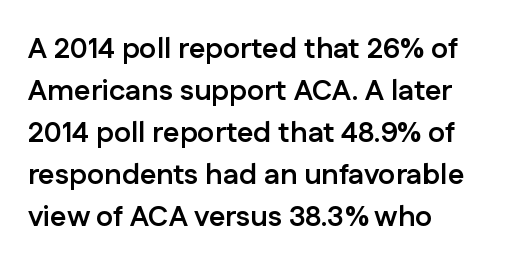
The image shows 29 px semibold sans-serif type, upright; set left-aligned, normal line spacing (1.45x), normal letter spacing, not underlined; low stroke contrast and a medium x-height.
